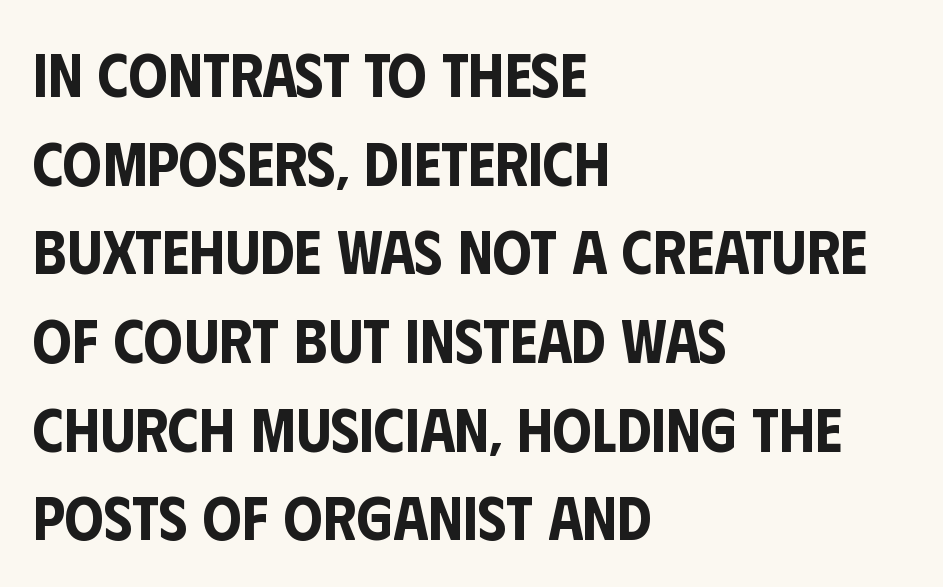
The letters stand straight up with perfectly vertical stems. Reading down the column, the eye jumps a familiar distance to each next line. A typesetter would label this face a sans. The lines in this sample share a left origin and differ only in where they stop. Anything drawn beneath the words? Only blank space. The type is set solid horizontally, with unmodified tracking.
